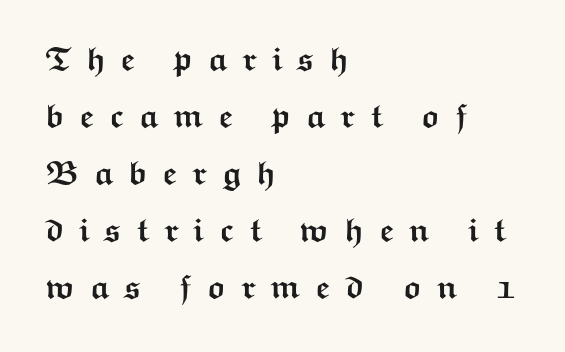
The image shows 33 px semibold, wide sans-serif type, upright; set left-aligned, line spacing 1.73x, unusually wide letter spacing (+0.44 em), not underlined; medium stroke contrast and a medium x-height.
